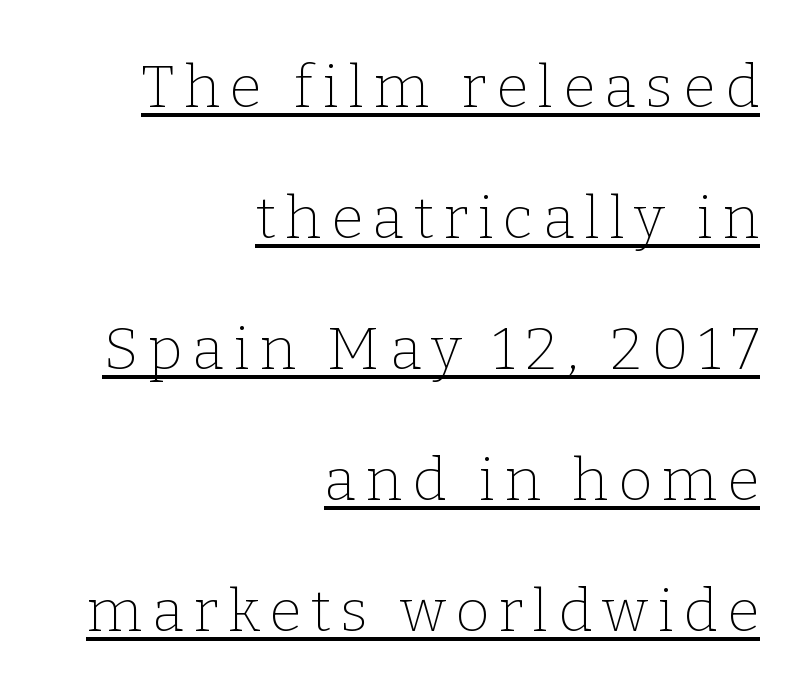
Q: Is the text bold? A: No.
Q: Is the text italic (slanted)? A: No, it is upright.
Q: Is the typeface a serif or a sans-serif typeface? A: Serif.
Q: Is the text underlined? A: Yes.
Q: How is the paragraph aligned? A: Right-aligned.
Q: Is the spacing between lines tight, normal or loose? A: Loose.
Q: Width (condensed, normal, or wide)? A: Normal.
Q: Stroke contrast? A: Low.
Q: x-height? A: Medium.
Q: Monospaced? A: No.
